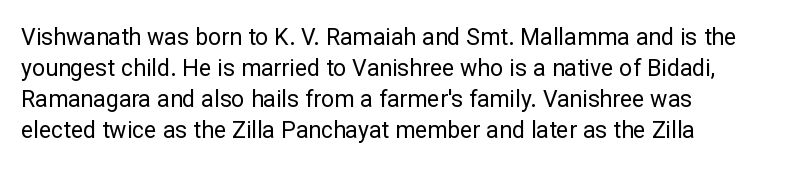
Q: Is the text bold? A: No.
Q: Is the text italic (slanted)? A: No, it is upright.
Q: Is the text underlined? A: No.
Q: How is the paragraph aligned? A: Left-aligned.
Q: Is the spacing between letters normal or unusually wide? A: Normal.
Q: Is the spacing between lines tight, normal or loose? A: Normal.
